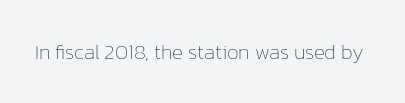
{"italic": "no", "bold": "no", "underline": "no", "letter_spacing": "normal", "letter_spacing_em": 0.0, "glyph_px": 21}
